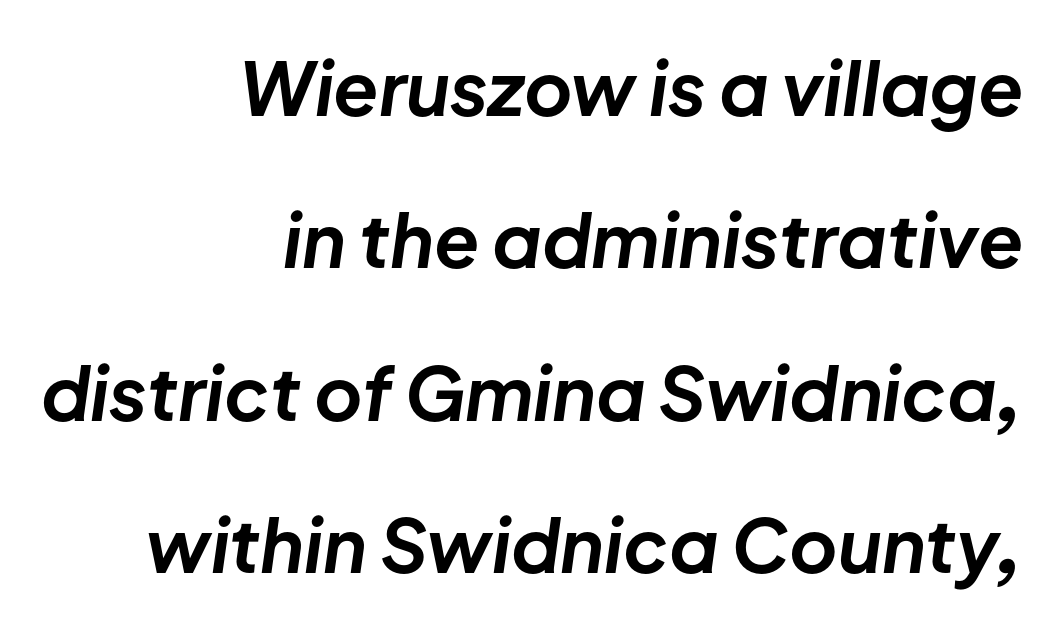
{"italic": "yes", "lean": "right", "slant_degrees": 8, "bold": "yes", "weight": "bold", "width": "normal", "stroke_contrast": "low", "x_height": "medium", "monospaced": "no", "underline": "no", "align": "right", "line_spacing": "loose", "line_spacing_ratio": 2.06, "letter_spacing": "normal", "letter_spacing_em": 0.0, "glyph_px": 74}
